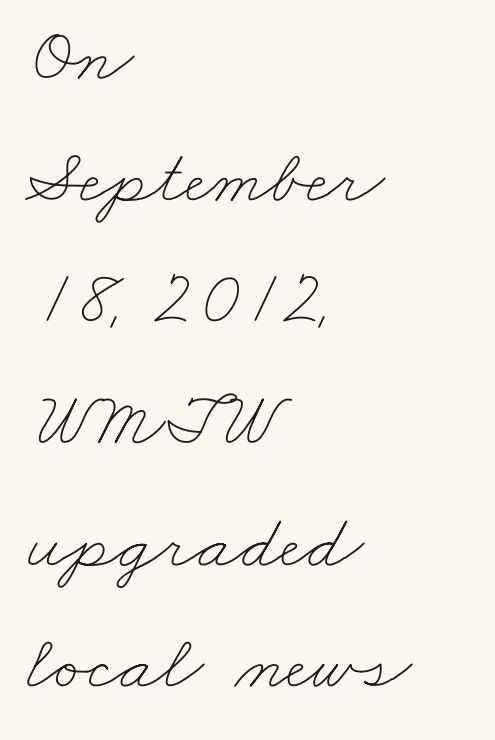
The face used here is proportionally spaced, like ordinary book or web type. The letterforms sit shoulder to shoulder at normal distance. The font sits on the lighter half of the weight spectrum, regular included. Unmarked baselines from the first word to the last. The rendering anchors every line to the left-hand side.
